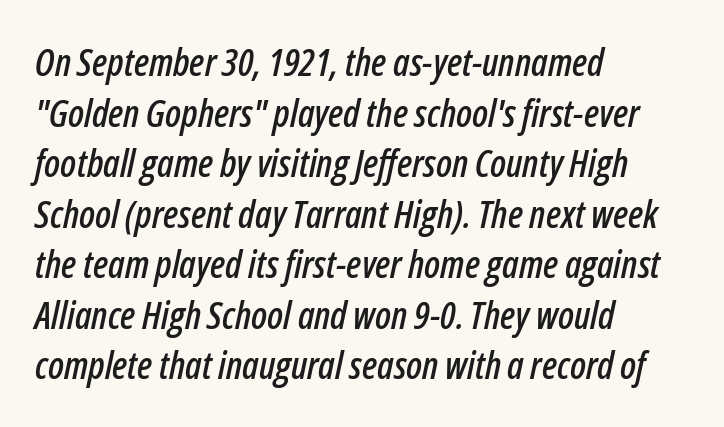
The image shows 38 px condensed type, italic (leaning right); set left-aligned, normal line spacing (1.33x), normal letter spacing, not underlined; low stroke contrast and a medium x-height.
